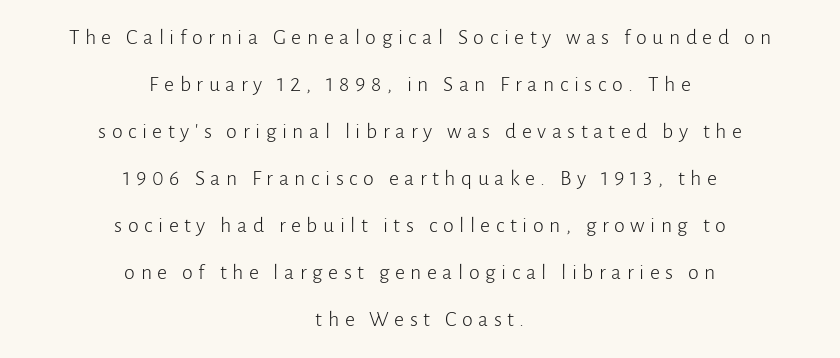
The image shows 22 px text type, upright; set centered, loose line spacing (2.14x), unusually wide letter spacing (+0.25 em), not underlined.
